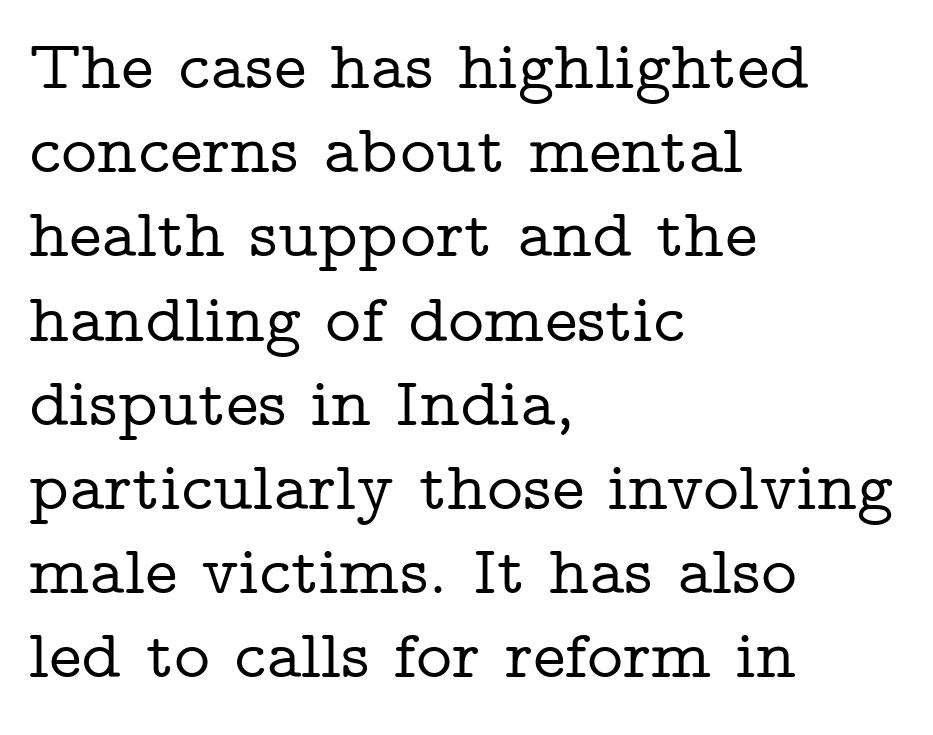
Rendered with straight, roman letterforms. The paragraph has a hard left edge and a soft right edge. Varying glyph widths throughout — classic text-font behaviour. A clean baseline with only descenders dipping below it. These lines are composed in type with serifs.
